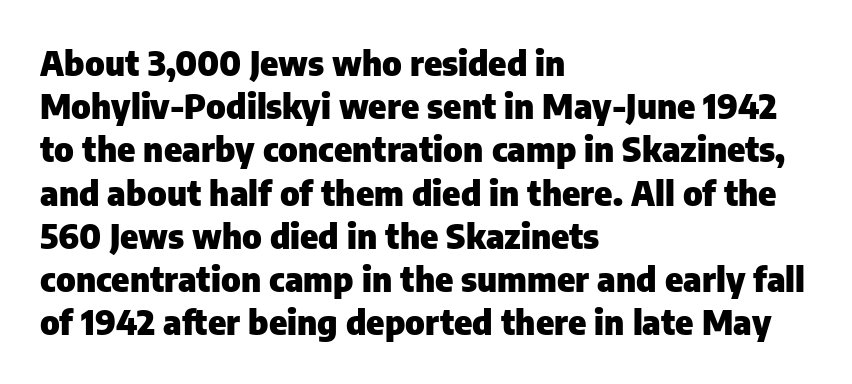
Q: Is the text bold? A: Yes.
Q: Is the text italic (slanted)? A: No, it is upright.
Q: Is the typeface a serif or a sans-serif typeface? A: Sans-serif.
Q: Is the text underlined? A: No.
Q: How is the paragraph aligned? A: Left-aligned.
Q: Is the spacing between letters normal or unusually wide? A: Normal.
Q: Is the spacing between lines tight, normal or loose? A: Normal.
Q: Width (condensed, normal, or wide)? A: Normal.
Q: Stroke contrast? A: Low.
Q: x-height? A: Medium.
Q: Monospaced? A: No.
